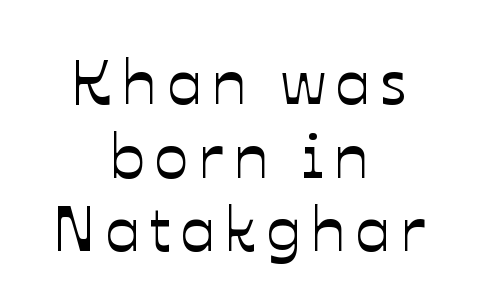
Q: Is the text italic (slanted)? A: No, it is upright.
Q: Is the text underlined? A: No.
Q: How is the paragraph aligned? A: Centered.
Q: Is the spacing between lines tight, normal or loose? A: Tight.
Q: Width (condensed, normal, or wide)? A: Normal.
Q: Stroke contrast? A: Low.
Q: x-height? A: Medium.
Q: Monospaced? A: No.
